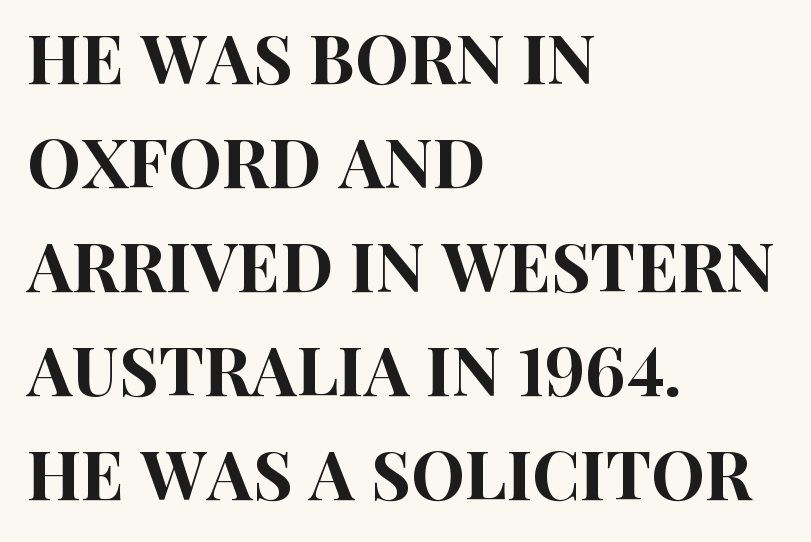
{"serif": "no", "italic": "no", "width": "condensed", "stroke_contrast": "high", "x_height": "large", "monospaced": "no", "underline": "no", "align": "left", "line_spacing": "normal", "line_spacing_ratio": 1.53, "letter_spacing": "normal", "letter_spacing_em": 0.0, "glyph_px": 68}
